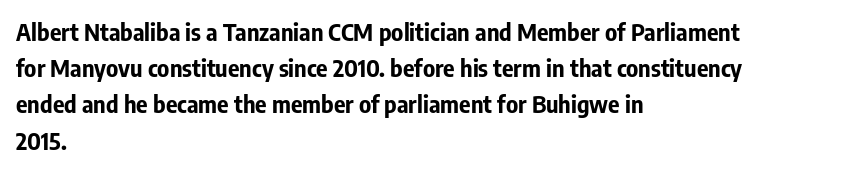
{"italic": "no", "bold": "yes", "underline": "no", "align": "left", "line_spacing": "normal", "line_spacing_ratio": 1.51, "letter_spacing": "normal", "letter_spacing_em": 0.0, "glyph_px": 24}
